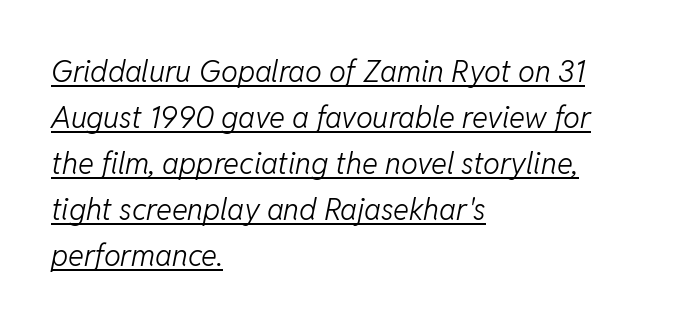
Q: Is the text bold? A: No.
Q: Is the text italic (slanted)? A: Yes, it leans right by about 11 degrees.
Q: Is the text underlined? A: Yes.
Q: How is the paragraph aligned? A: Left-aligned.
Q: Is the spacing between letters normal or unusually wide? A: Normal.
Q: Is the spacing between lines tight, normal or loose? A: Normal.
Q: Width (condensed, normal, or wide)? A: Normal.
Q: Stroke contrast? A: Low.
Q: x-height? A: Medium.
Q: Monospaced? A: No.
